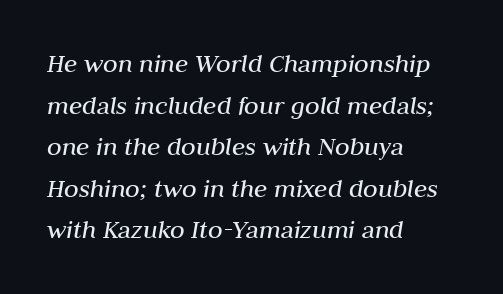
{"italic": "yes", "lean": "right", "slant_degrees": 10, "bold": "no", "underline": "no", "align": "left", "line_spacing": "normal", "line_spacing_ratio": 1.54, "letter_spacing": "normal", "letter_spacing_em": 0.0, "glyph_px": 27}
